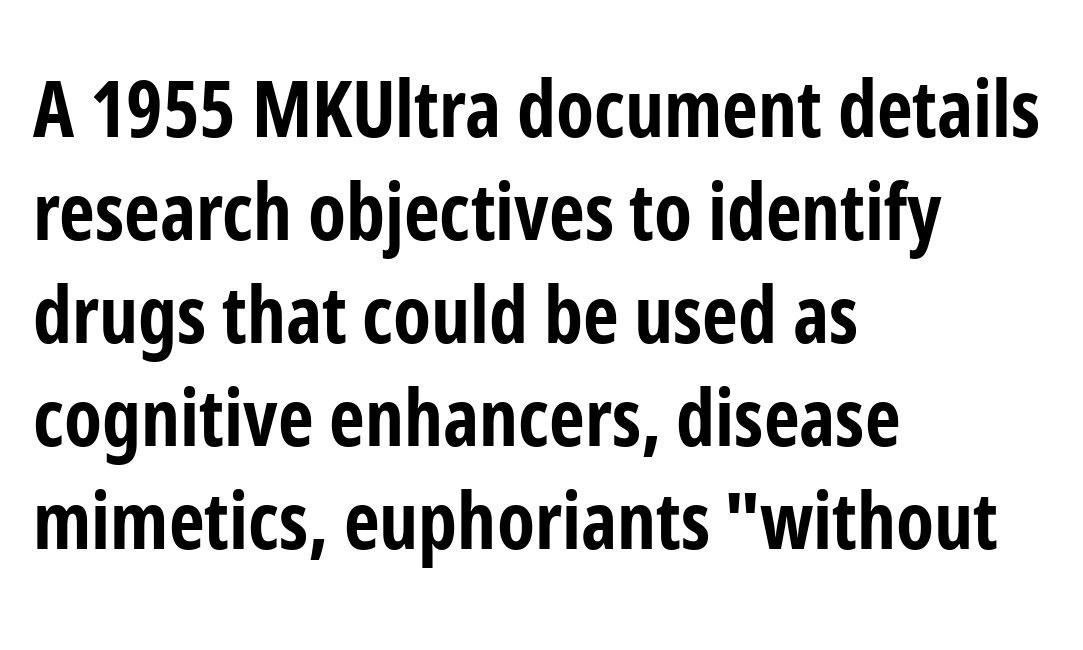
Q: Is the text bold? A: Yes.
Q: Is the text italic (slanted)? A: No, it is upright.
Q: Is the typeface a serif or a sans-serif typeface? A: Sans-serif.
Q: Is the text underlined? A: No.
Q: How is the paragraph aligned? A: Left-aligned.
Q: Is the spacing between letters normal or unusually wide? A: Normal.
Q: Is the spacing between lines tight, normal or loose? A: Normal.
Q: Width (condensed, normal, or wide)? A: Condensed.
Q: Stroke contrast? A: Low.
Q: x-height? A: Medium.
Q: Monospaced? A: No.
